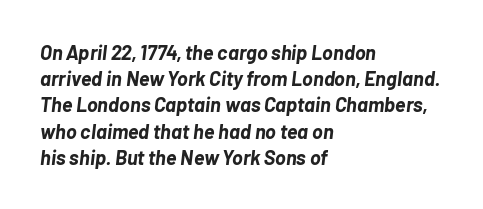
{"italic": "yes", "lean": "right", "slant_degrees": 7, "bold": "yes", "underline": "no", "align": "left", "line_spacing": "normal", "line_spacing_ratio": 1.31, "letter_spacing": "normal", "letter_spacing_em": 0.0, "glyph_px": 20}
